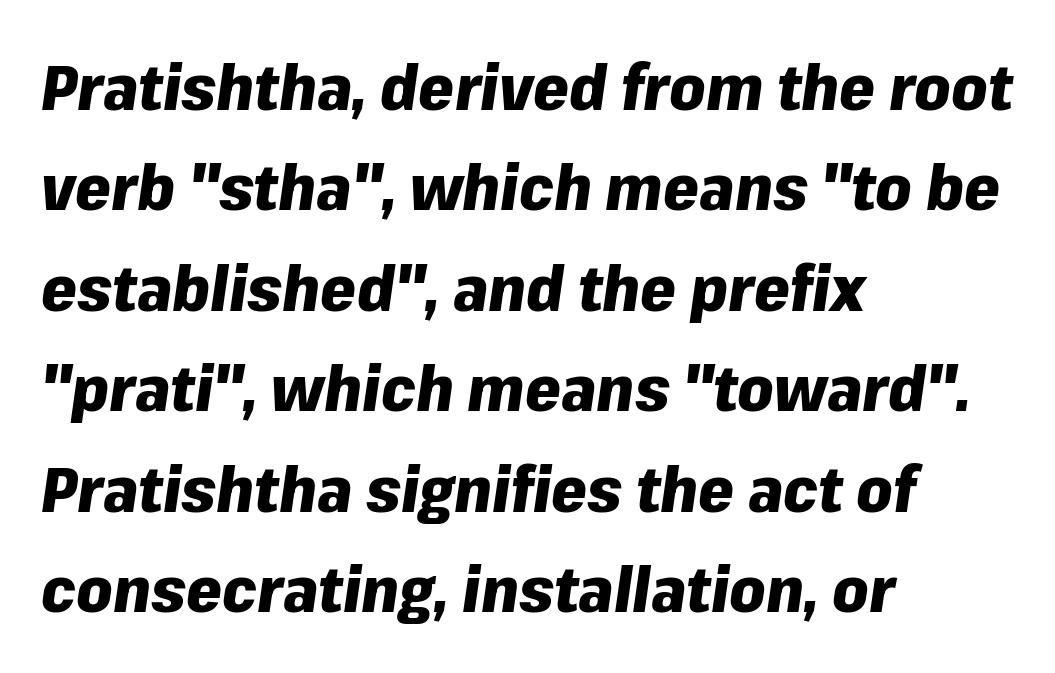
The image shows 64 px heavy type, italic (leaning right); set left-aligned, normal line spacing (1.57x), normal letter spacing, not underlined; low stroke contrast and a medium x-height.
